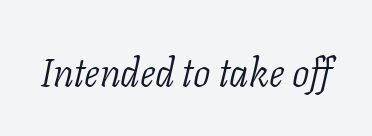
No extra tracking has been applied to these lines. Descenders are the only things crossing below the line. These glyphs show unthickened strokes, regular width or finer. The letters are slanted; this is an italic face. The designer went with a serif here, giving each stem small feet. Each letter keeps its own natural width here, so spacing adapts to shape.
